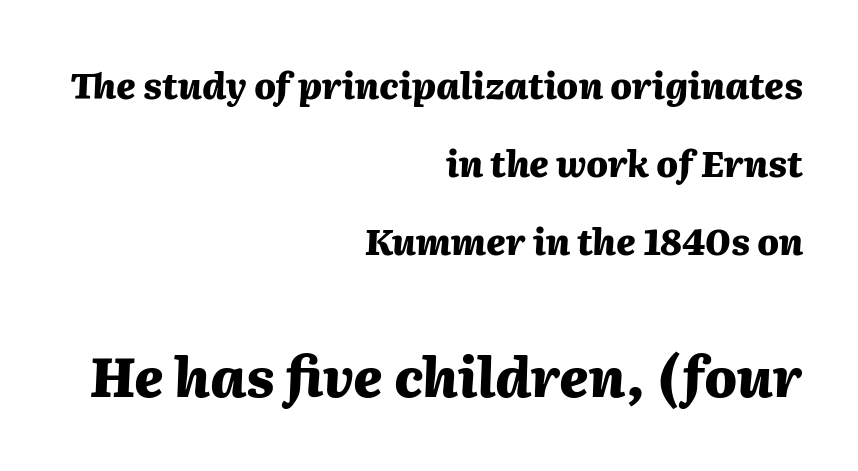
{"italic": "yes", "lean": "right", "slant_degrees": 2, "bold": "yes", "weight": "heavy", "width": "normal", "stroke_contrast": "medium", "x_height": "medium", "monospaced": "no", "underline": "no", "align": "right", "line_spacing": "loose", "line_spacing_ratio": 2.16, "letter_spacing": "normal", "letter_spacing_em": 0.0, "larger_block": "second", "size_ratio": 1.5, "glyph_px": 54}
